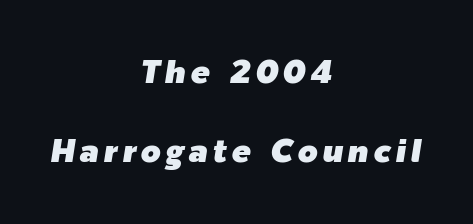
The image shows 32 px text type, italic (leaning right); set centered, loose line spacing (2.46x), not underlined; low stroke contrast and a medium x-height.
